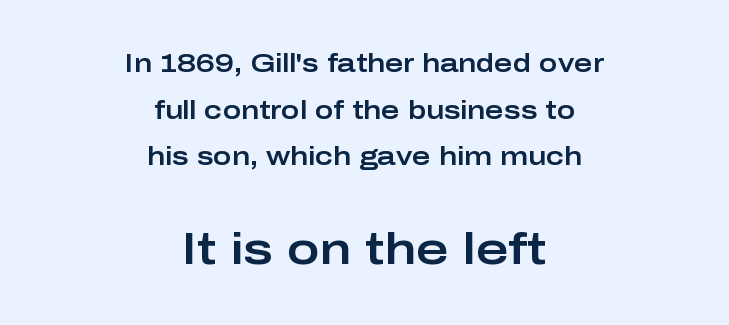
{"serif": "no", "italic": "no", "width": "wide", "stroke_contrast": "low", "x_height": "medium", "monospaced": "no", "underline": "no", "align": "center", "line_spacing_ratio": 1.87, "letter_spacing": "normal", "letter_spacing_em": 0.0, "larger_block": "second", "size_ratio": 1.76, "glyph_px": 44}
